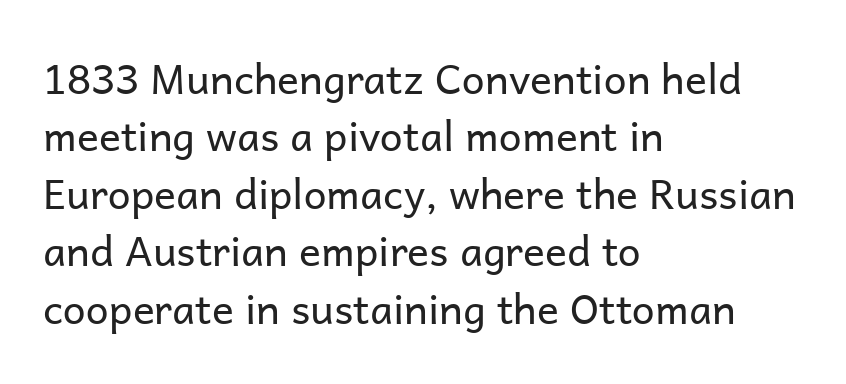
Q: Is the text bold? A: No.
Q: Is the text italic (slanted)? A: No, it is upright.
Q: Is the typeface a serif or a sans-serif typeface? A: Sans-serif.
Q: Is the text underlined? A: No.
Q: How is the paragraph aligned? A: Left-aligned.
Q: Is the spacing between letters normal or unusually wide? A: Normal.
Q: Is the spacing between lines tight, normal or loose? A: Normal.
Q: Width (condensed, normal, or wide)? A: Normal.
Q: Stroke contrast? A: Low.
Q: x-height? A: Medium.
Q: Monospaced? A: No.
